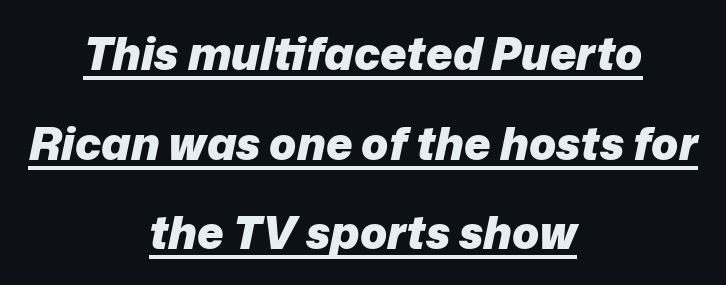
The image shows 45 px heavy type, italic (leaning right); set centered, loose line spacing (1.99x), normal letter spacing, underlined; low stroke contrast and a medium x-height.
